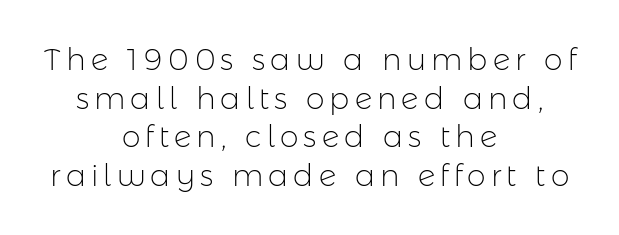
The face looks like a standard text weight, possibly lighter. Are there feet on the stems? There aren't — it's a sans. The words here are not underlined. The block of text has a typical density, with ordinary space between rows. Casual observation: everything's sitting right in the middle. The rendering uses natural spacing where letterforms have individual widths.
